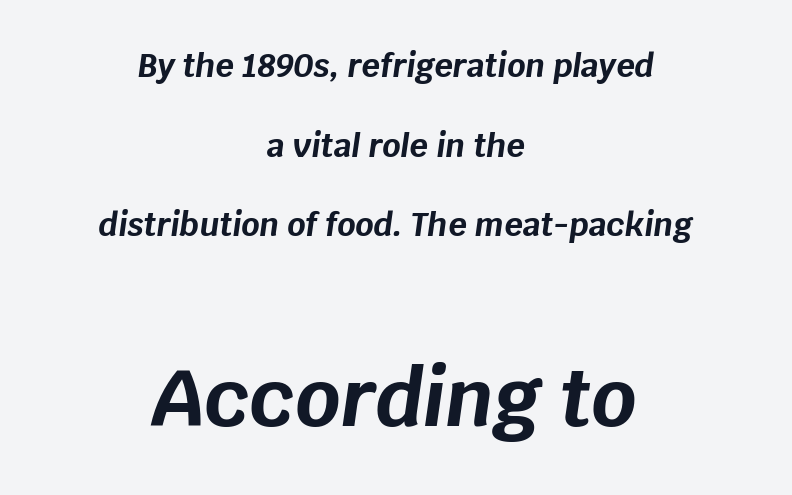
Compare the two chunks: the lower has the greater cap height. Style check: oblique. Character widths vary here, with narrow letters taking less room than wide ones. Glyph-to-glyph distance matches everyday printed text. You could fit nearly another row in the gap between these rows. The glyphs are unaccompanied by any horizontal stroke below them.
